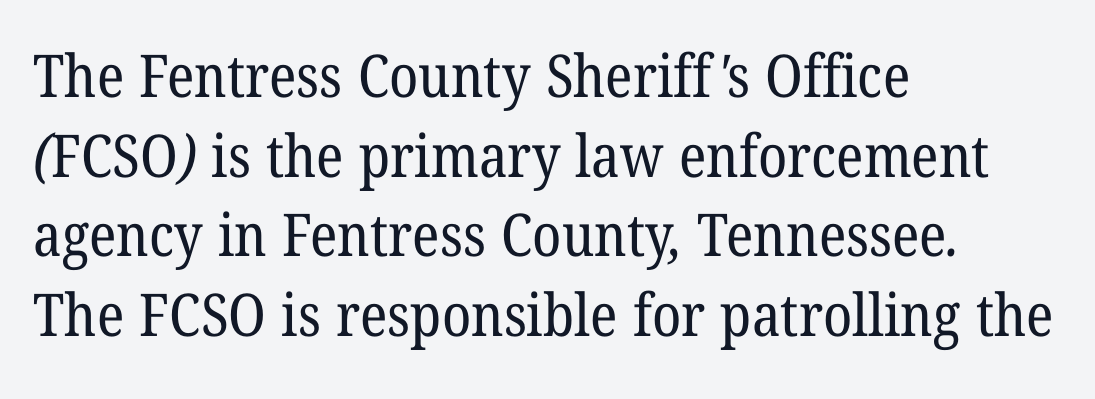
Q: Is the text bold? A: No.
Q: Is the typeface a serif or a sans-serif typeface? A: Serif.
Q: Is the text underlined? A: No.
Q: How is the paragraph aligned? A: Left-aligned.
Q: Is the spacing between letters normal or unusually wide? A: Normal.
Q: Is the spacing between lines tight, normal or loose? A: Normal.
Q: Width (condensed, normal, or wide)? A: Normal.
Q: Stroke contrast? A: Low.
Q: x-height? A: Medium.
Q: Monospaced? A: No.
